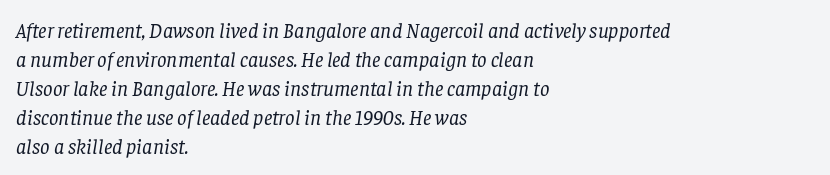
The glyphs are unaccompanied by any horizontal stroke below them. The axis of the letterforms is tilted away from vertical. If you drew a ruler down the left edge, every line would touch it. Quick note: interline space is typical. The strokes are not fattened; the text isn't bold.
